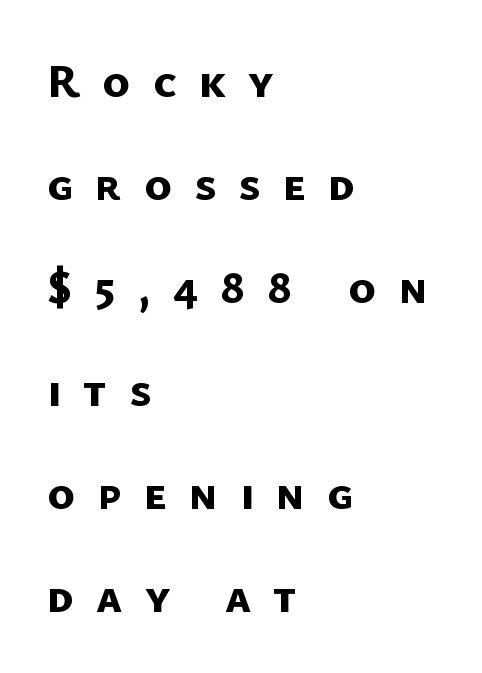
The image shows 47 px bold sans-serif type; set left-aligned, loose line spacing (2.19x), unusually wide letter spacing (+0.47 em), not underlined; low stroke contrast and a medium x-height.
